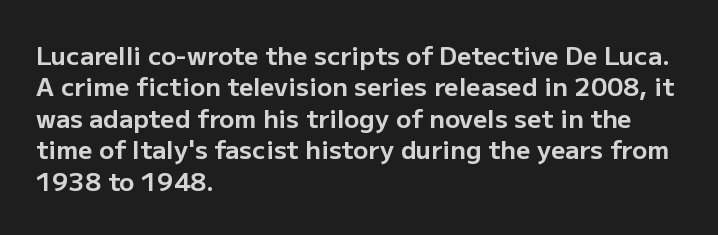
The image shows 25 px bold type, upright; set left-aligned, normal line spacing (1.26x), normal letter spacing, not underlined.
